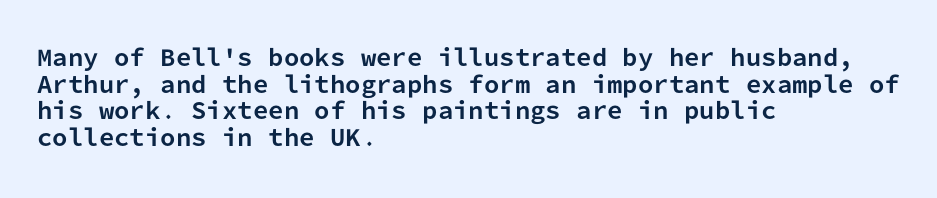
Q: Is the text bold? A: Yes.
Q: Is the text italic (slanted)? A: No, it is upright.
Q: Is the text underlined? A: No.
Q: How is the paragraph aligned? A: Left-aligned.
Q: Is the spacing between letters normal or unusually wide? A: Normal.
